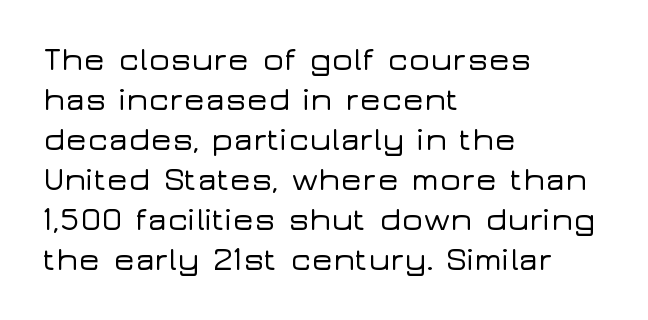
Q: Is the text italic (slanted)? A: No, it is upright.
Q: Is the typeface a serif or a sans-serif typeface? A: Sans-serif.
Q: Is the text underlined? A: No.
Q: How is the paragraph aligned? A: Left-aligned.
Q: Is the spacing between letters normal or unusually wide? A: Normal.
Q: Is the spacing between lines tight, normal or loose? A: Normal.
Q: Width (condensed, normal, or wide)? A: Wide.
Q: Stroke contrast? A: Low.
Q: x-height? A: Medium.
Q: Monospaced? A: No.
